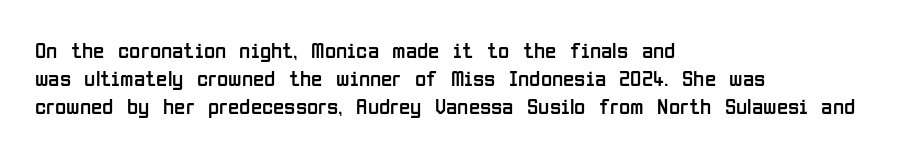
The image shows 23 px text type, upright; set left-aligned, line spacing 1.22x, normal letter spacing, not underlined.
